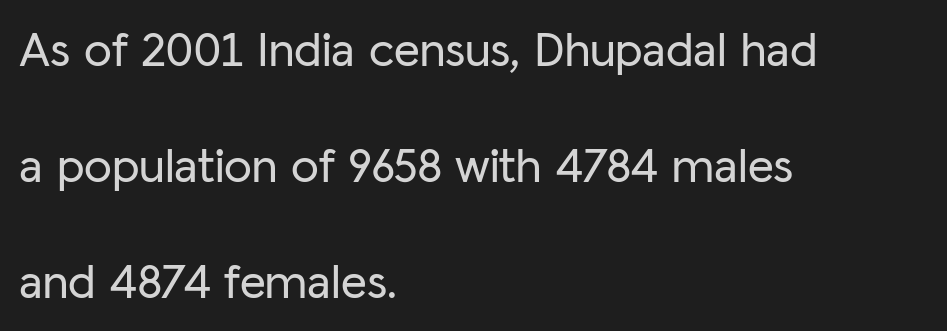
The image shows 50 px sans-serif type, upright; set left-aligned, loose line spacing (2.32x), normal letter spacing, not underlined; low stroke contrast and a medium x-height.
